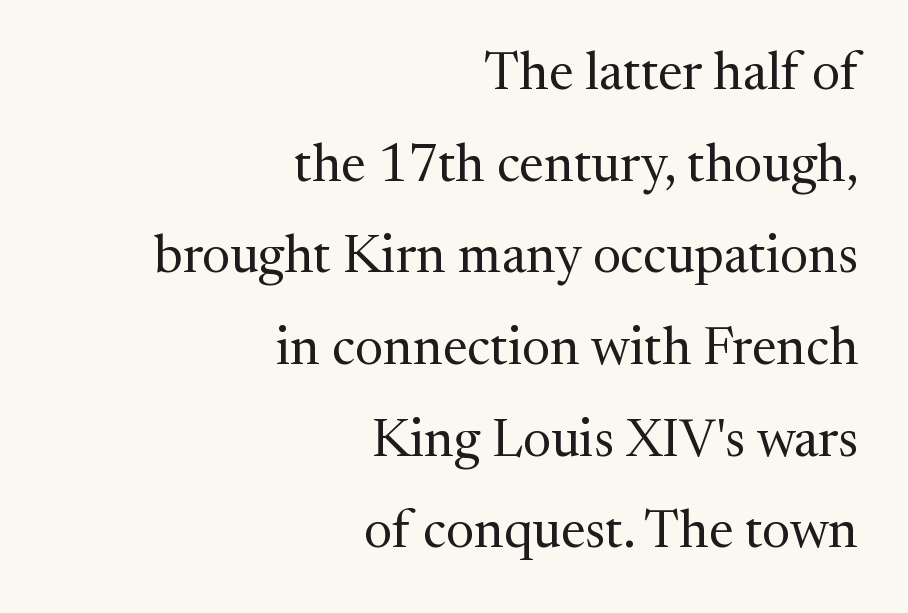
The image shows 53 px regular-weight serif type, upright; set right-aligned, line spacing 1.73x, normal letter spacing, not underlined; medium stroke contrast and a medium x-height.
